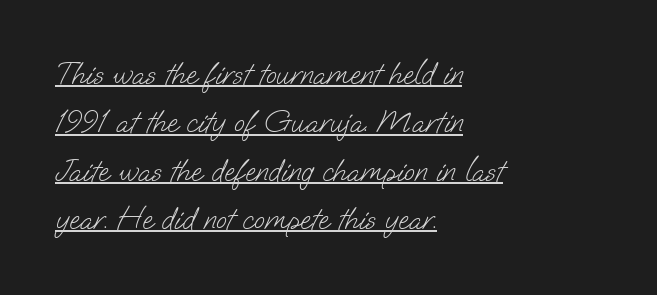
Q: Is the text bold? A: No.
Q: Is the typeface a serif or a sans-serif typeface? A: Sans-serif.
Q: Is the text underlined? A: Yes.
Q: How is the paragraph aligned? A: Left-aligned.
Q: Is the spacing between letters normal or unusually wide? A: Normal.
Q: Is the spacing between lines tight, normal or loose? A: Normal.
Q: Width (condensed, normal, or wide)? A: Normal.
Q: Stroke contrast? A: Low.
Q: x-height? A: Small.
Q: Monospaced? A: No.
